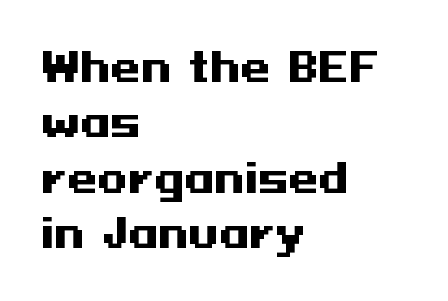
{"serif": "no", "italic": "no", "bold": "yes", "weight": "heavy", "width": "wide", "stroke_contrast": "medium", "x_height": "medium", "underline": "no", "align": "left", "line_spacing": "normal", "line_spacing_ratio": 1.42, "letter_spacing": "normal", "letter_spacing_em": 0.0, "glyph_px": 39}
